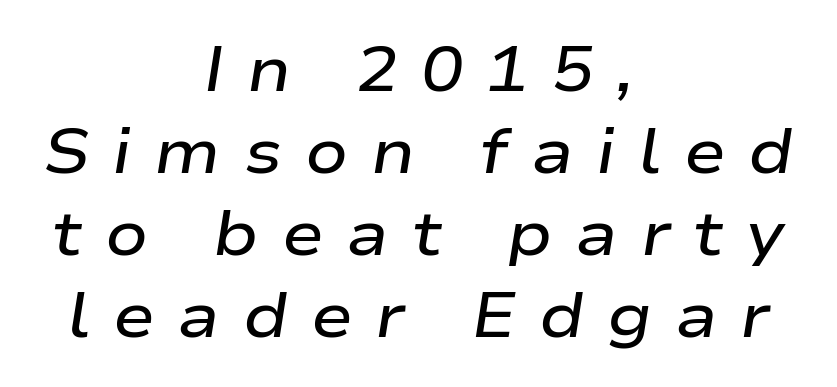
Leading: standard. The letters are spread apart with noticeably loose tracking. Any mark beneath the type? The region is blank. The strokes are fattened partway — semibold, not bold.
